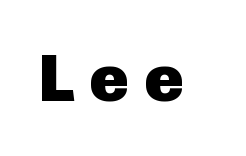
{"serif": "no", "italic": "no", "bold": "yes", "weight": "heavy", "width": "normal", "stroke_contrast": "low", "x_height": "medium", "monospaced": "no", "underline": "no", "letter_spacing": "wide", "letter_spacing_em": 0.22, "glyph_px": 67}
